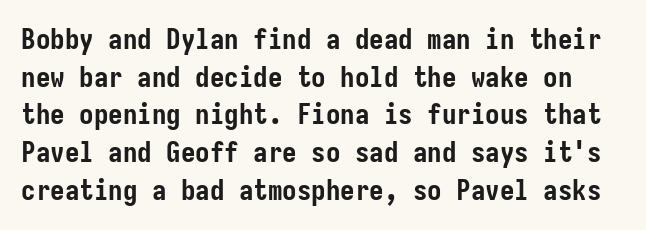
The image shows 29 px semibold, condensed sans-serif type, upright; set normal line spacing (1.3x), normal letter spacing, not underlined; low stroke contrast and a medium x-height.
